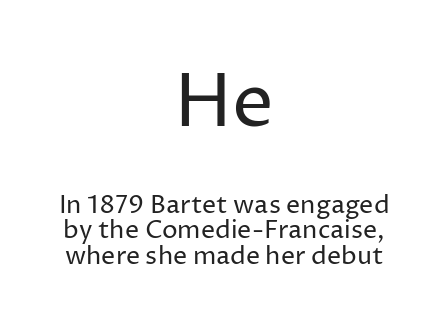
The image shows 74 px regular-weight sans-serif type, upright; set centered, tight line spacing (1.02x), normal letter spacing, not underlined; the first (top) block is 2.96x larger; low stroke contrast and a medium x-height.
